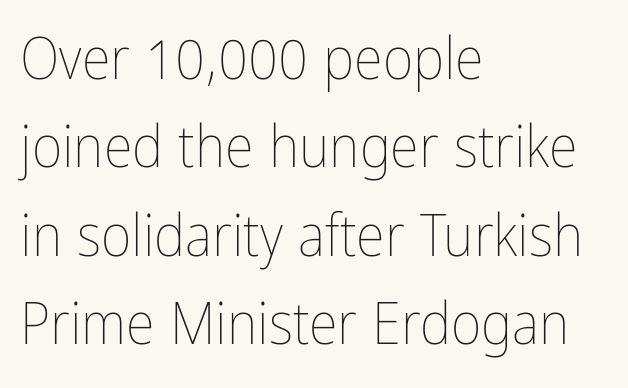
The image shows 59 px thin, condensed type, upright; set left-aligned, normal line spacing (1.5x), normal letter spacing, not underlined; low stroke contrast and a medium x-height.
